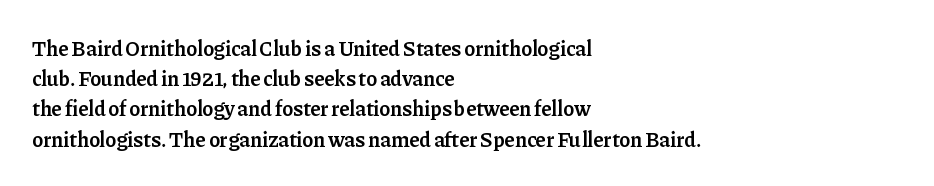
Q: Is the text bold? A: Semi-bold.
Q: Is the text italic (slanted)? A: No, it is upright.
Q: Is the text underlined? A: No.
Q: How is the paragraph aligned? A: Left-aligned.
Q: Is the spacing between letters normal or unusually wide? A: Normal.
Q: Is the spacing between lines tight, normal or loose? A: Normal.
